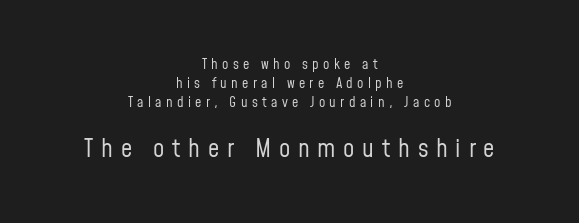
The image shows 25 px text type, upright; set centered, normal line spacing (1.35x), unusually wide letter spacing (+0.31 em), not underlined; the second (bottom) block is 1.79x larger.
